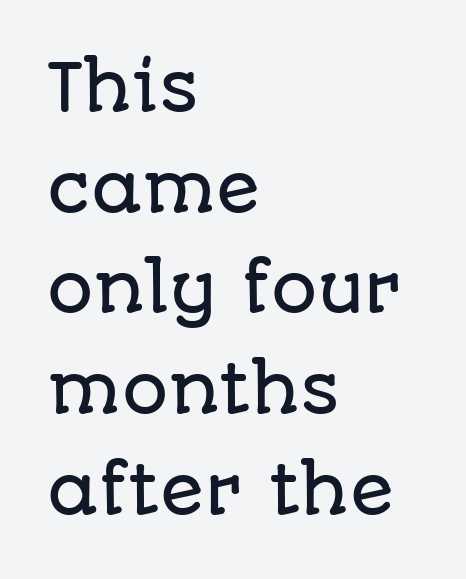
Q: Is the text italic (slanted)? A: No, it is upright.
Q: Is the typeface a serif or a sans-serif typeface? A: Sans-serif.
Q: Is the text underlined? A: No.
Q: How is the paragraph aligned? A: Left-aligned.
Q: Is the spacing between letters normal or unusually wide? A: Normal.
Q: Is the spacing between lines tight, normal or loose? A: Normal.
Q: Width (condensed, normal, or wide)? A: Normal.
Q: Stroke contrast? A: Low.
Q: x-height? A: Large.
Q: Monospaced? A: No.
